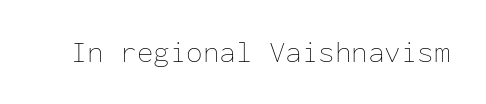
{"italic": "no", "bold": "no", "weight": "thin", "width": "normal", "stroke_contrast": "low", "x_height": "medium", "monospaced": "yes", "underline": "no", "letter_spacing": "normal", "letter_spacing_em": 0.0, "glyph_px": 30}
